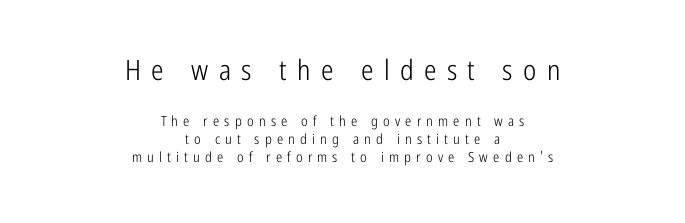
The image shows 28 px light, condensed sans-serif type, upright; set centered, normal line spacing (1.27x), unusually wide letter spacing (+0.37 em), not underlined; the first (top) block is 2.0x larger; low stroke contrast and a medium x-height.
